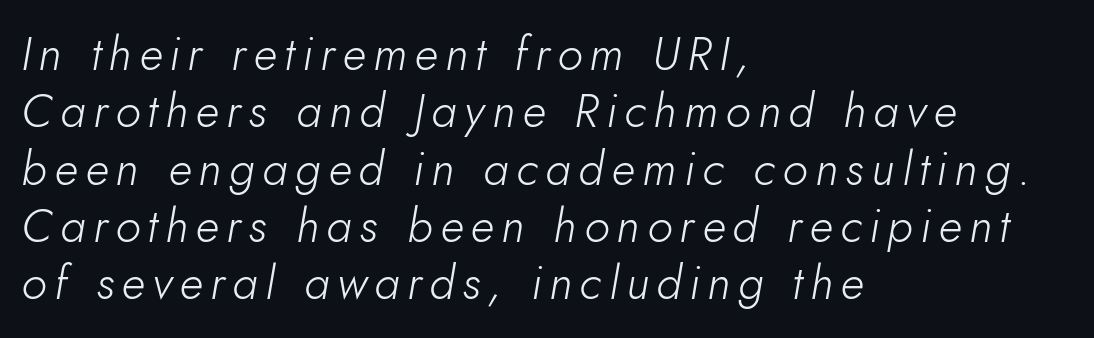
Yep, that's italic — everything's leaning. Just letters on the line, the space beneath them empty. Heaviness? Minimal to ordinary, like unemphasized prose. Proportional: the letters do not fall into vertical columns.
